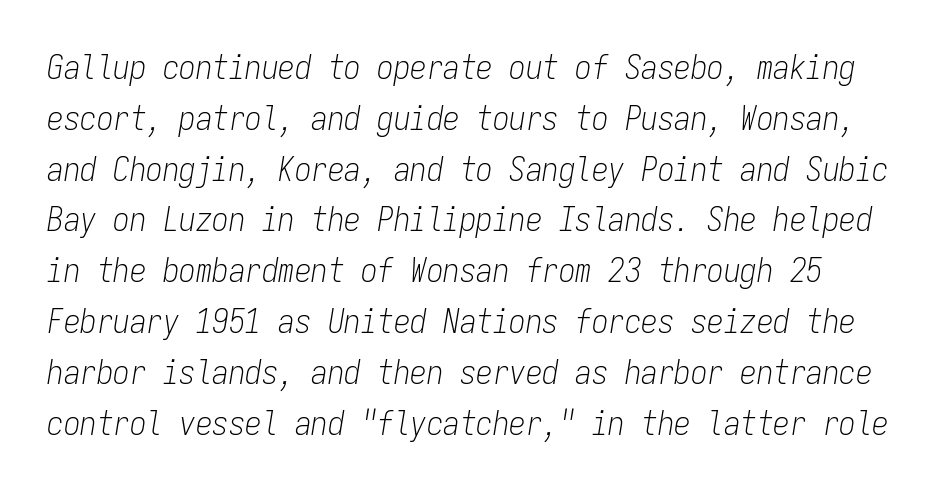
Is the stroke heavy? The answer is a plain regular-or-lighter. The rows are spaced the way most documents space them. Monospaced: the letters line up in strict vertical columns. If you drew a line through each stem, it would be angled.
